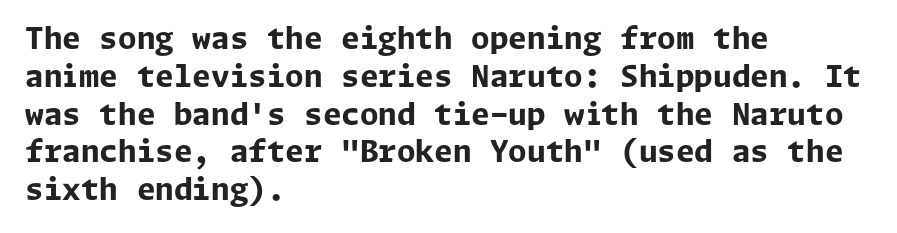
The image shows 30 px bold sans-serif type, upright; set left-aligned, normal line spacing (1.26x), normal letter spacing, not underlined; low stroke contrast and a medium x-height.
